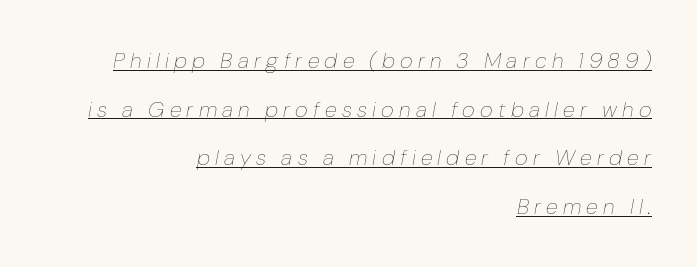
{"italic": "yes", "lean": "right", "slant_degrees": 10, "bold": "no", "underline": "yes", "align": "right", "line_spacing": "loose", "line_spacing_ratio": 2.21, "letter_spacing": "wide", "letter_spacing_em": 0.24, "glyph_px": 22}
